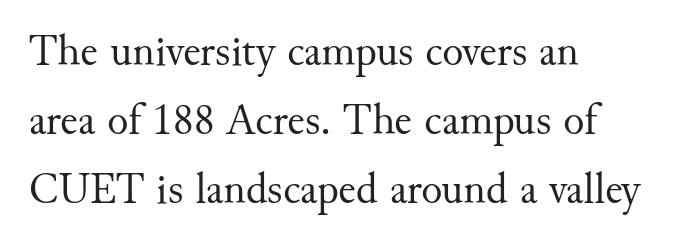
{"serif": "yes", "italic": "no", "bold": "no", "weight": "regular", "width": "normal", "stroke_contrast": "medium", "x_height": "small", "monospaced": "no", "underline": "no", "align": "left", "line_spacing": "normal", "line_spacing_ratio": 1.57, "letter_spacing": "normal", "letter_spacing_em": 0.0, "glyph_px": 44}
